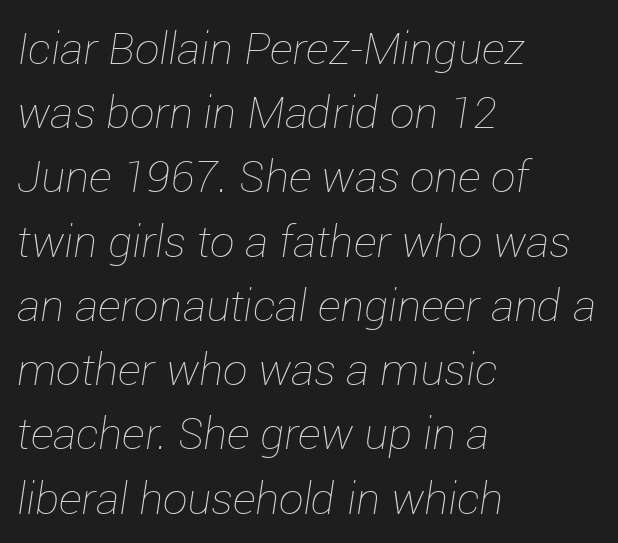
Compared with a centered layout, this one pins lines to the left instead. Interline gaps are of average width in this sample. The text carries the slant typical of an italic or oblique font. The face used here is proportionally spaced, like ordinary book or web type. What stands out about the letter spacing? Nothing — it is the standard amount. Stems and bowls with no extra thickness — not bold.
